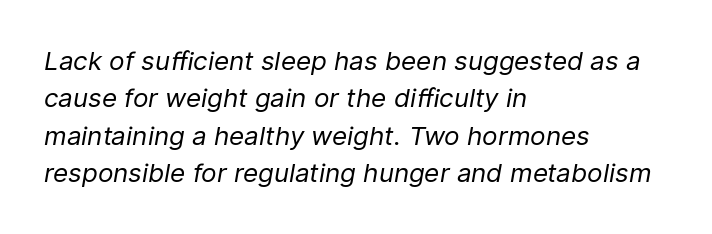
The image shows 26 px text type, italic (leaning right); set left-aligned, normal line spacing (1.44x), normal letter spacing, not underlined.
